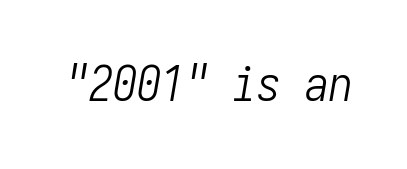
The image shows 48 px light, condensed type, italic (leaning right); set normal letter spacing, not underlined; low stroke contrast and a medium x-height.
